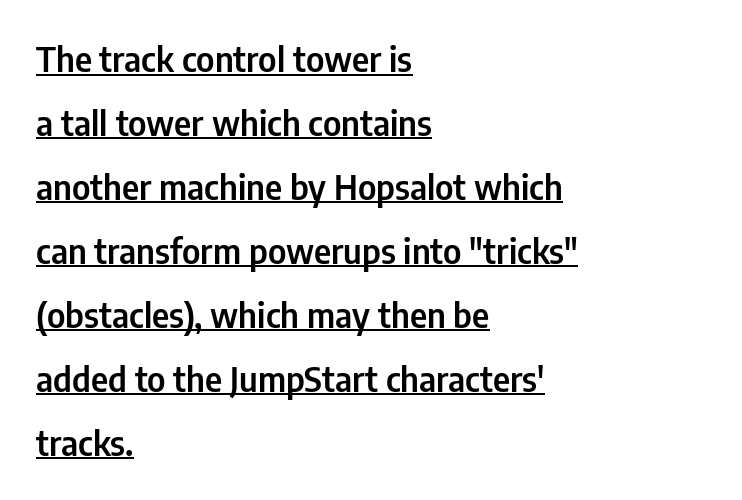
Note: no serifs on the glyphs. It's the straight-up-and-down kind of type. Here the glyphs are tracked normally, forming tight word shapes. Looks like someone drew a line under every word here.
